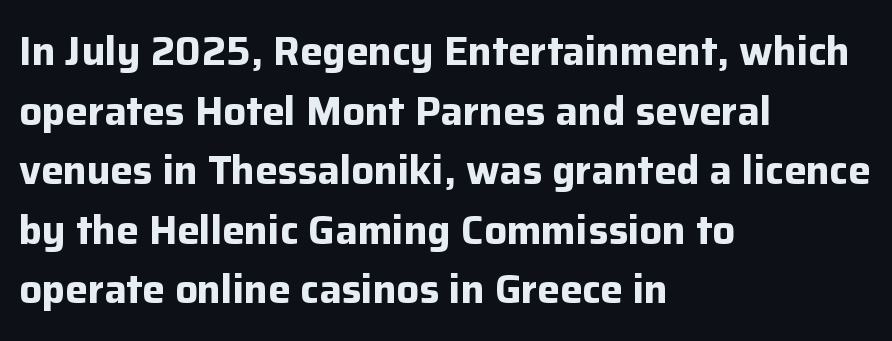
This sample uses a sans-serif face. Proportional: the letters do not fall into vertical columns. How would I describe the line gaps? Plain and ordinary. Rendered with straight, roman letterforms. Casual observation: everything's shoved over to the left.
